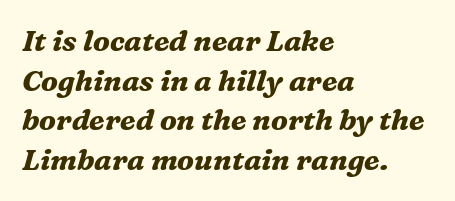
Q: Is the text bold? A: Yes.
Q: Is the text italic (slanted)? A: Yes, it leans right by about 16 degrees.
Q: Is the typeface a serif or a sans-serif typeface? A: Serif.
Q: Is the text underlined? A: No.
Q: How is the paragraph aligned? A: Left-aligned.
Q: Is the spacing between letters normal or unusually wide? A: Normal.
Q: Is the spacing between lines tight, normal or loose? A: Normal.
Q: Width (condensed, normal, or wide)? A: Normal.
Q: Stroke contrast? A: Medium.
Q: x-height? A: Medium.
Q: Monospaced? A: No.
